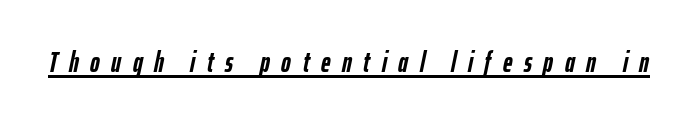
{"italic": "yes", "lean": "right", "slant_degrees": 12, "bold": "yes", "weight": "semibold", "width": "condensed", "stroke_contrast": "low", "x_height": "medium", "monospaced": "no", "underline": "yes", "letter_spacing": "wide", "letter_spacing_em": 0.4, "glyph_px": 29}
